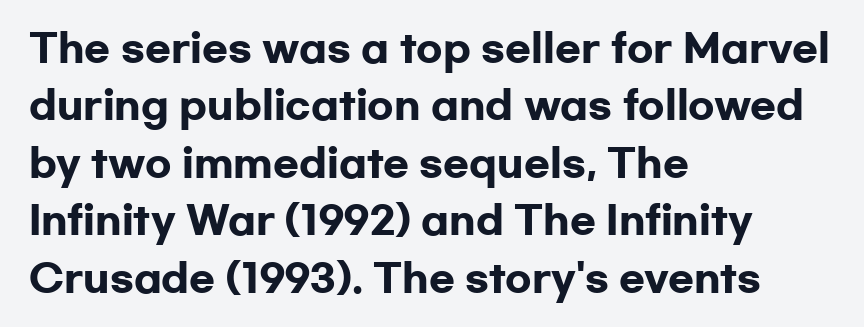
The image shows 38 px heavy, wide sans-serif type, upright; set left-aligned, normal line spacing (1.51x), normal letter spacing, not underlined; low stroke contrast and a medium x-height.
